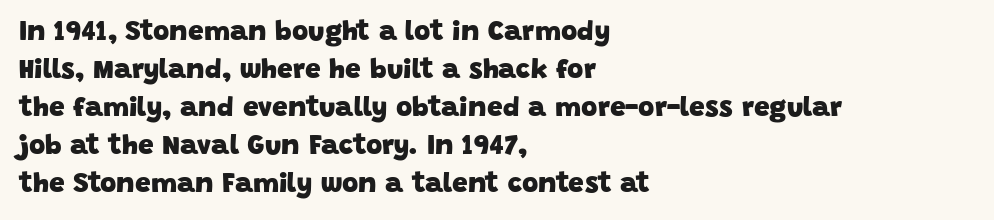
{"serif": "no", "bold": "yes", "weight": "heavy", "width": "normal", "stroke_contrast": "low", "x_height": "large", "monospaced": "no", "underline": "no", "align": "left", "line_spacing": "normal", "line_spacing_ratio": 1.36, "letter_spacing": "normal", "letter_spacing_em": 0.0, "glyph_px": 28}
